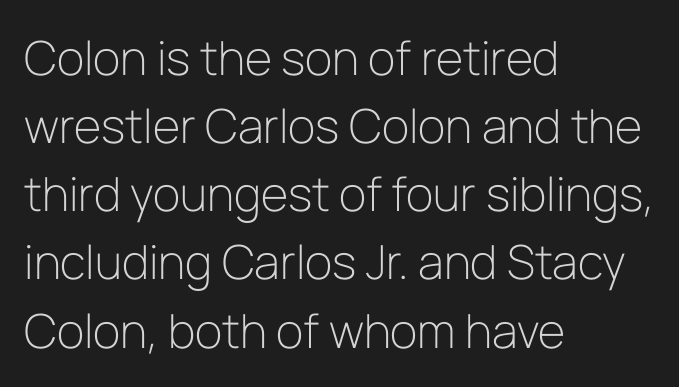
Q: Is the text bold? A: No.
Q: Is the text italic (slanted)? A: No, it is upright.
Q: Is the typeface a serif or a sans-serif typeface? A: Sans-serif.
Q: Is the text underlined? A: No.
Q: How is the paragraph aligned? A: Left-aligned.
Q: Is the spacing between letters normal or unusually wide? A: Normal.
Q: Is the spacing between lines tight, normal or loose? A: Normal.
Q: Width (condensed, normal, or wide)? A: Normal.
Q: Stroke contrast? A: Low.
Q: x-height? A: Medium.
Q: Monospaced? A: No.
